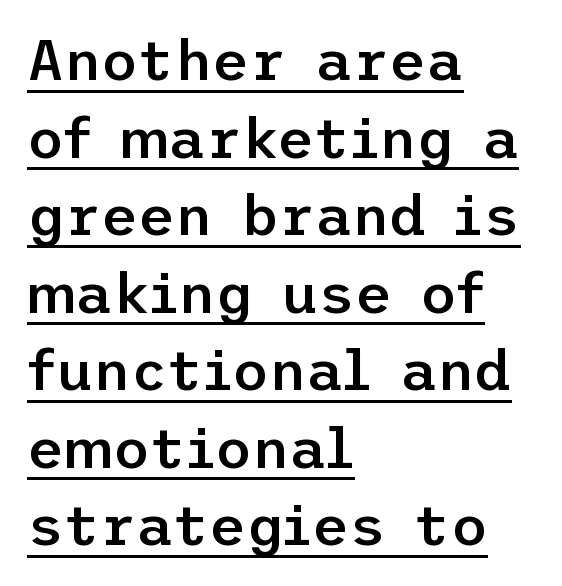
Q: Is the text bold? A: Semi-bold.
Q: Is the text italic (slanted)? A: No, it is upright.
Q: Is the typeface a serif or a sans-serif typeface? A: Sans-serif.
Q: Is the text underlined? A: Yes.
Q: How is the paragraph aligned? A: Left-aligned.
Q: Is the spacing between letters normal or unusually wide? A: Normal.
Q: Is the spacing between lines tight, normal or loose? A: Normal.
Q: Width (condensed, normal, or wide)? A: Normal.
Q: Stroke contrast? A: Low.
Q: x-height? A: Medium.
